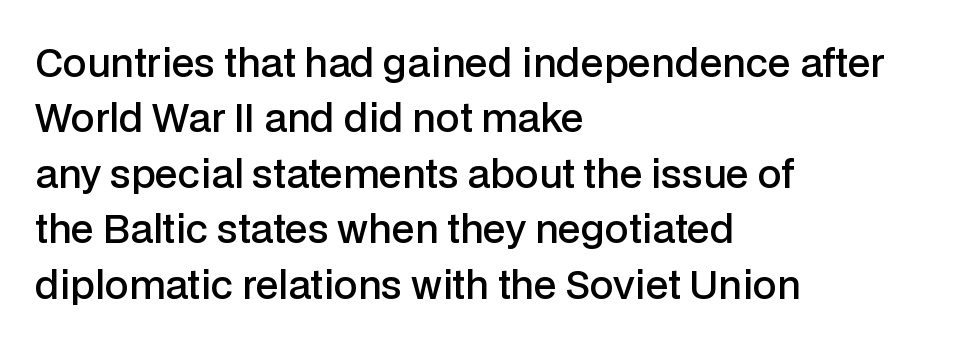
The image shows 38 px semibold sans-serif type, upright; set left-aligned, normal line spacing (1.46x), normal letter spacing, not underlined; low stroke contrast and a medium x-height.
